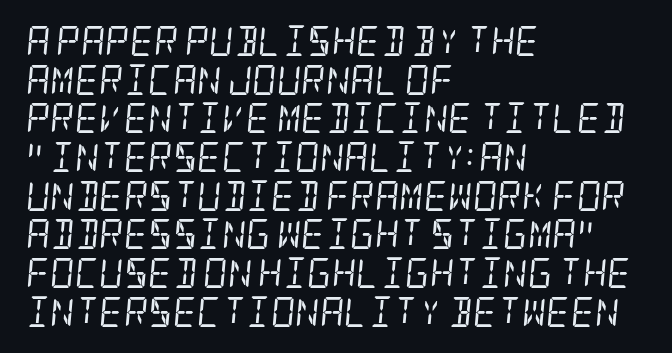
The strokes are not fattened; the text isn't bold. Quick note: interline space is typical. You could call the tracking neutral — neither tight nor loose. If you drew a line through each stem, it would be angled.
